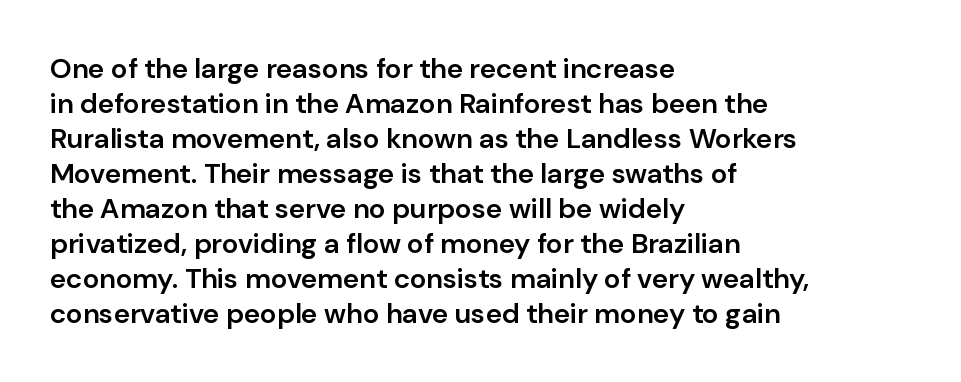
{"serif": "no", "italic": "no", "bold": "semi", "weight": "semibold", "width": "normal", "stroke_contrast": "low", "x_height": "medium", "monospaced": "no", "underline": "no", "align": "left", "line_spacing": "normal", "line_spacing_ratio": 1.25, "letter_spacing": "normal", "letter_spacing_em": 0.0, "glyph_px": 28}
